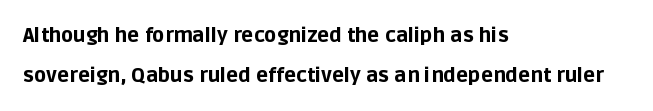
{"italic": "no", "bold": "yes", "underline": "no", "align": "left", "line_spacing": "loose", "line_spacing_ratio": 1.98, "letter_spacing": "normal", "letter_spacing_em": 0.0, "glyph_px": 20}
